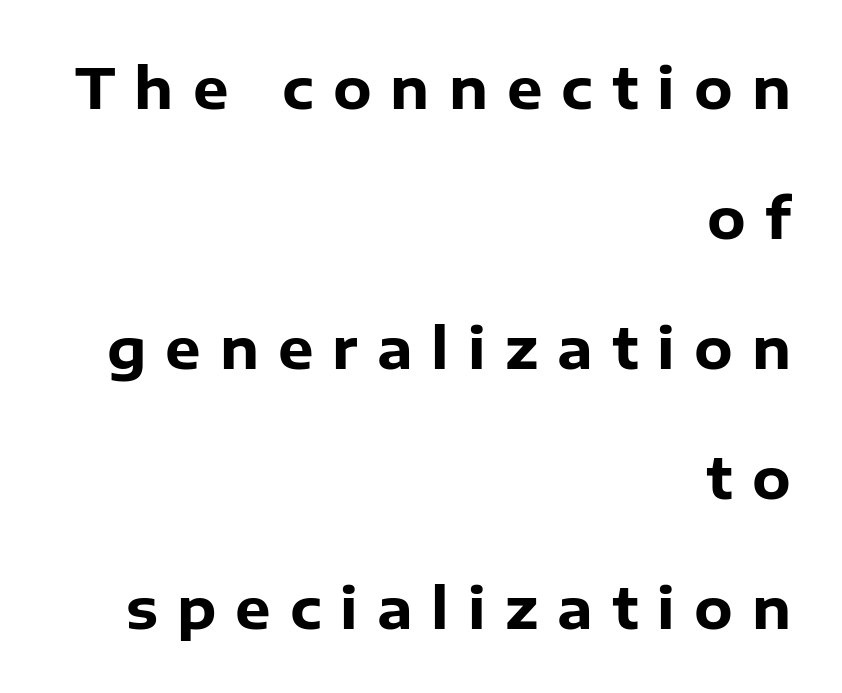
{"serif": "no", "italic": "no", "bold": "yes", "weight": "heavy", "width": "normal", "stroke_contrast": "low", "x_height": "medium", "monospaced": "no", "underline": "no", "align": "right", "line_spacing": "loose", "line_spacing_ratio": 2.32, "letter_spacing": "wide", "letter_spacing_em": 0.34, "glyph_px": 56}
